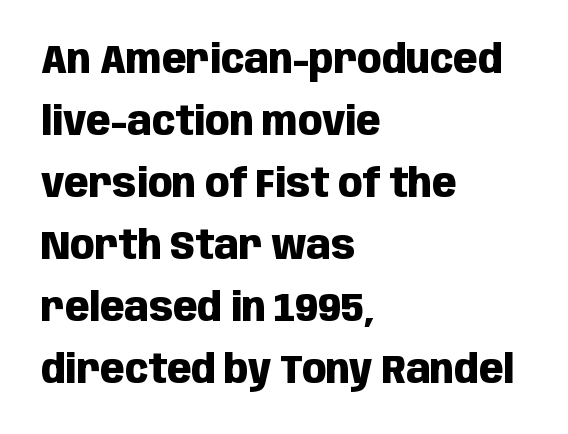
Q: Is the text bold? A: Yes.
Q: Is the text italic (slanted)? A: No, it is upright.
Q: Is the typeface a serif or a sans-serif typeface? A: Sans-serif.
Q: Is the text underlined? A: No.
Q: How is the paragraph aligned? A: Left-aligned.
Q: Is the spacing between letters normal or unusually wide? A: Normal.
Q: Is the spacing between lines tight, normal or loose? A: Normal.
Q: Width (condensed, normal, or wide)? A: Condensed.
Q: Stroke contrast? A: Low.
Q: x-height? A: Large.
Q: Monospaced? A: No.
